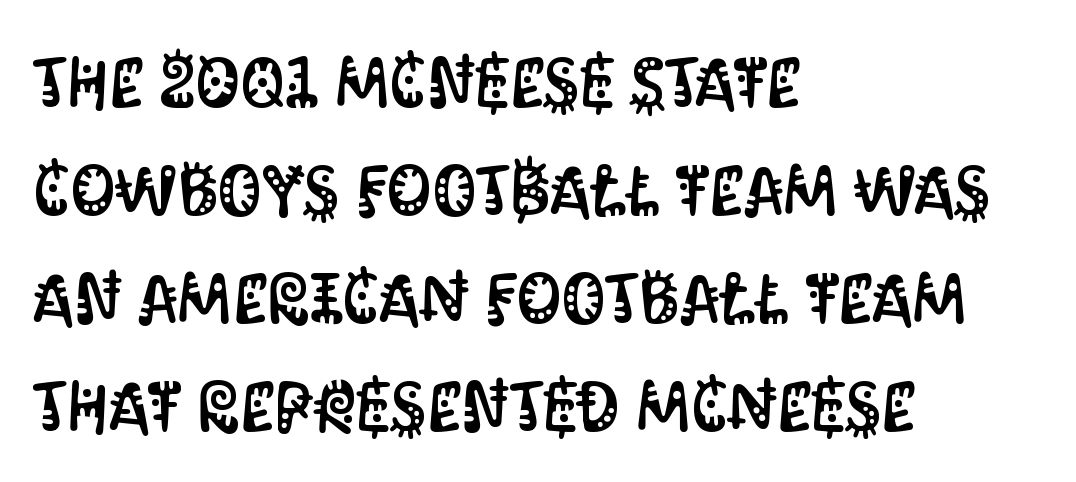
{"serif": "no", "italic": "no", "width": "condensed", "stroke_contrast": "medium", "x_height": "large", "monospaced": "no", "underline": "no", "align": "left", "line_spacing": "normal", "line_spacing_ratio": 1.52, "letter_spacing": "normal", "letter_spacing_em": 0.0, "glyph_px": 71}
